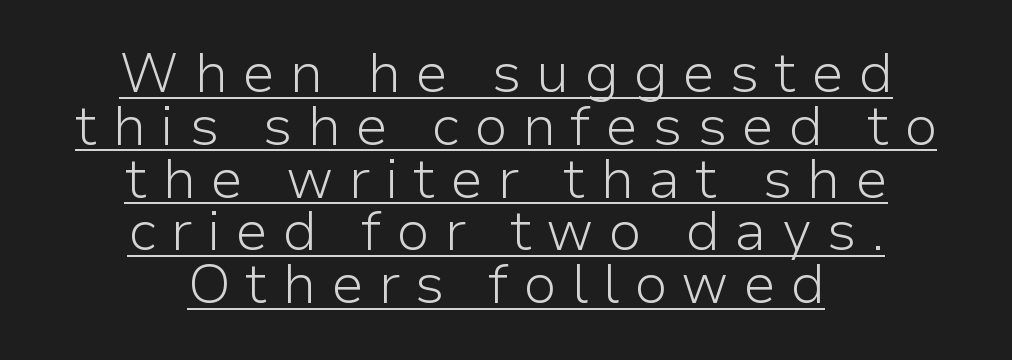
The image shows 55 px light sans-serif type, upright; set centered, tight line spacing (0.96x), unusually wide letter spacing (+0.26 em), underlined; low stroke contrast and a medium x-height.
